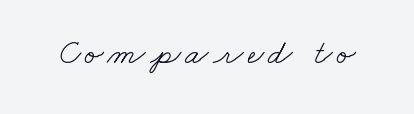
The image shows 35 px light, wide serif type; set not underlined; low stroke contrast and a small x-height.
